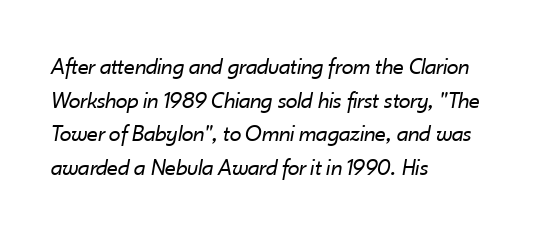
Casual observation: everything's shoved over to the left. Descenders hang freely into open space. The specimen reads as italic at a glance. The type is set solid horizontally, with unmodified tracking. A light-to-regular cut is what we see here. The rows are spaced the way most documents space them.
